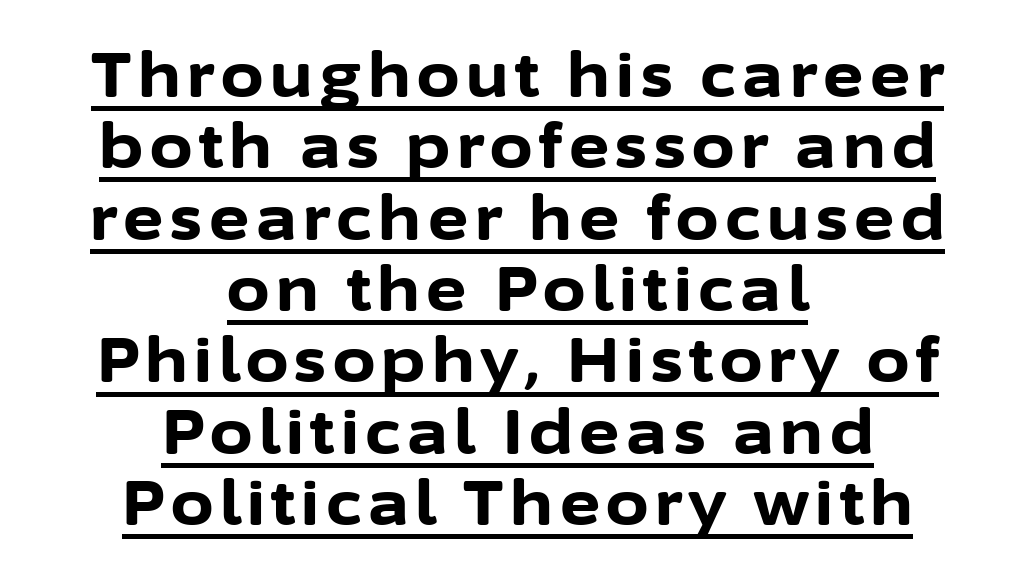
{"serif": "no", "italic": "no", "bold": "yes", "weight": "bold", "width": "normal", "stroke_contrast": "low", "x_height": "medium", "monospaced": "no", "underline": "yes", "align": "center", "line_spacing_ratio": 1.17, "glyph_px": 61}
